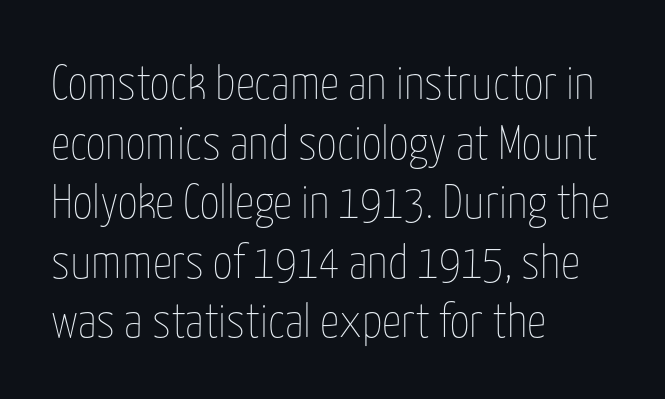
{"italic": "no", "bold": "no", "weight": "thin", "width": "condensed", "stroke_contrast": "low", "x_height": "medium", "monospaced": "no", "underline": "no", "align": "left", "line_spacing_ratio": 1.24, "letter_spacing": "normal", "letter_spacing_em": 0.0, "glyph_px": 48}
